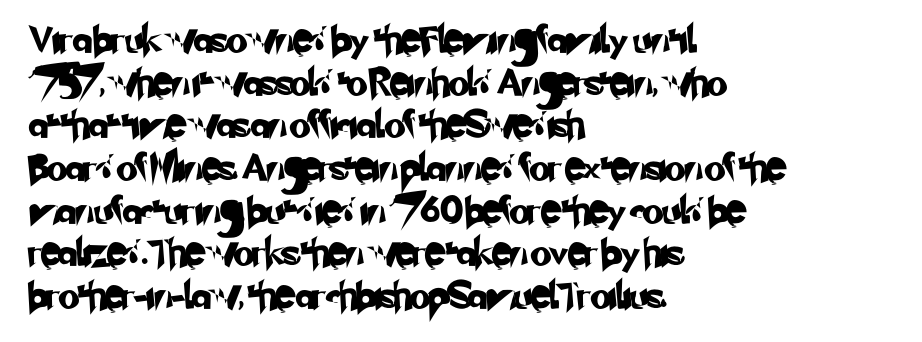
The image shows 27 px text type; set left-aligned, normal line spacing (1.58x), normal letter spacing, not underlined.
